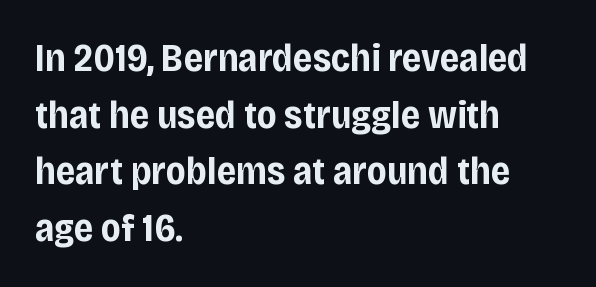
{"serif": "no", "italic": "no", "bold": "yes", "weight": "bold", "width": "normal", "stroke_contrast": "low", "x_height": "large", "monospaced": "no", "underline": "no", "align": "left", "line_spacing": "normal", "line_spacing_ratio": 1.49, "letter_spacing": "normal", "letter_spacing_em": 0.0, "glyph_px": 38}
